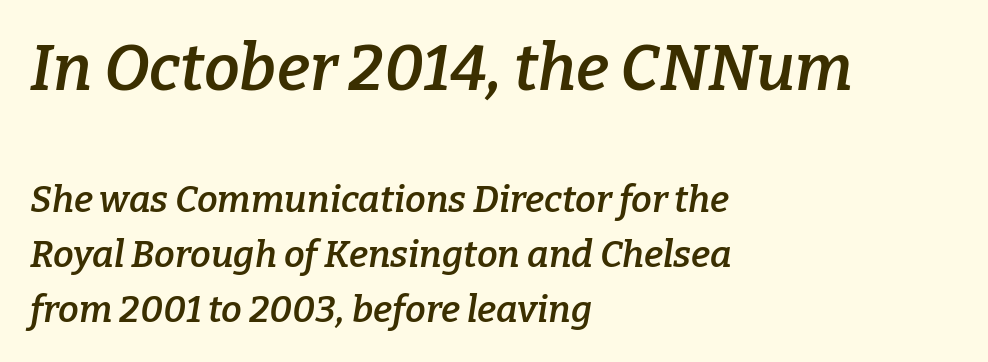
Compare the two chunks: the upper has the greater cap height. Line spacing here is normal. The font family rendered here belongs to the serif group. If you drew a ruler down the left edge, every line would touch it. Letter spacing: default.
